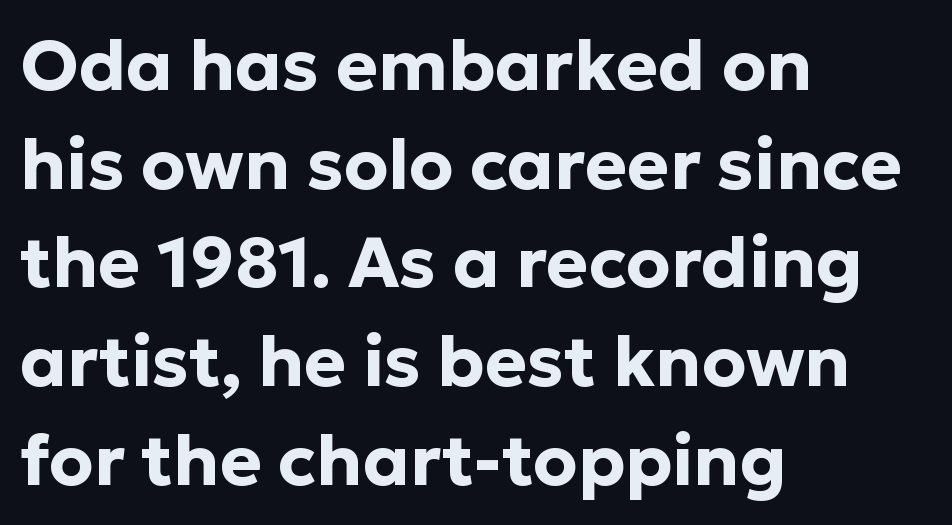
{"serif": "no", "italic": "no", "bold": "yes", "weight": "bold", "width": "normal", "stroke_contrast": "low", "x_height": "medium", "monospaced": "no", "underline": "no", "align": "left", "line_spacing": "normal", "line_spacing_ratio": 1.39, "letter_spacing": "normal", "letter_spacing_em": 0.0, "glyph_px": 71}
